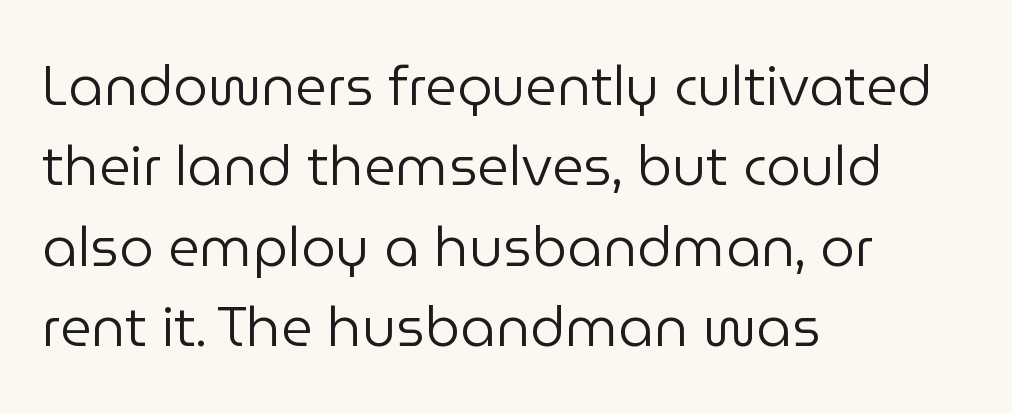
{"serif": "no", "italic": "no", "bold": "no", "weight": "regular", "width": "normal", "stroke_contrast": "low", "x_height": "medium", "monospaced": "no", "underline": "no", "align": "left", "line_spacing": "normal", "line_spacing_ratio": 1.46, "letter_spacing": "normal", "letter_spacing_em": 0.0, "glyph_px": 55}
